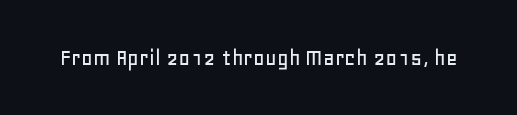
The image shows 25 px text type, upright; set normal letter spacing, not underlined.
